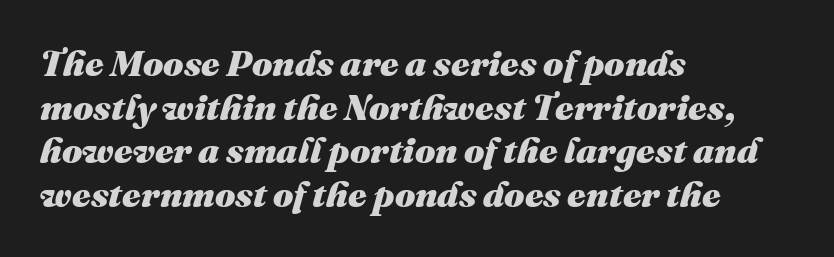
{"italic": "yes", "lean": "right", "slant_degrees": 16, "bold": "yes", "weight": "heavy", "width": "normal", "stroke_contrast": "medium", "x_height": "medium", "monospaced": "no", "underline": "no", "align": "left", "line_spacing_ratio": 1.21, "letter_spacing": "normal", "letter_spacing_em": 0.0, "glyph_px": 36}
